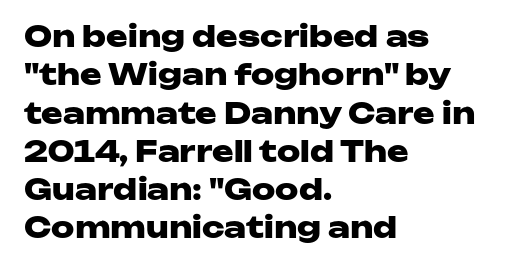
{"serif": "no", "italic": "no", "bold": "yes", "weight": "heavy", "width": "wide", "stroke_contrast": "low", "x_height": "medium", "monospaced": "no", "underline": "no", "align": "left", "line_spacing": "normal", "line_spacing_ratio": 1.32, "letter_spacing": "normal", "letter_spacing_em": 0.0, "glyph_px": 29}
